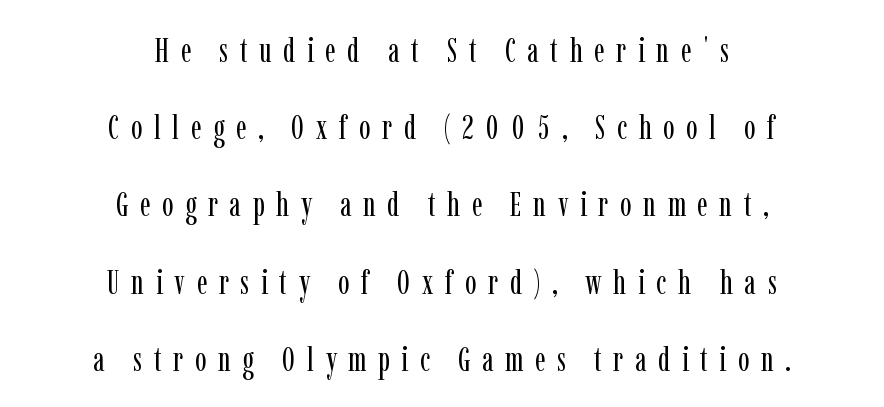
Rendered with straight, roman letterforms. No word sits above an underline. The tracking jumps out immediately: characters are airy and widely separated. Regarding leading, the lines here are spaced well apart. Stroke thickness stays within the range of a standard reading face or lighter.
